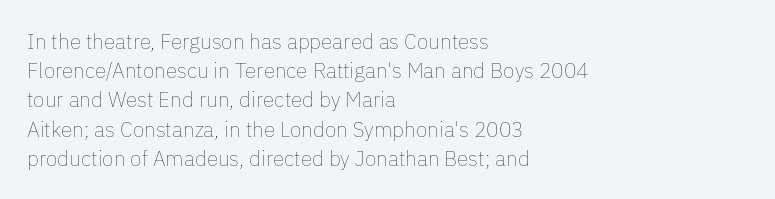
The image shows 21 px text type, upright; set left-aligned, normal line spacing (1.39x), normal letter spacing, not underlined.
